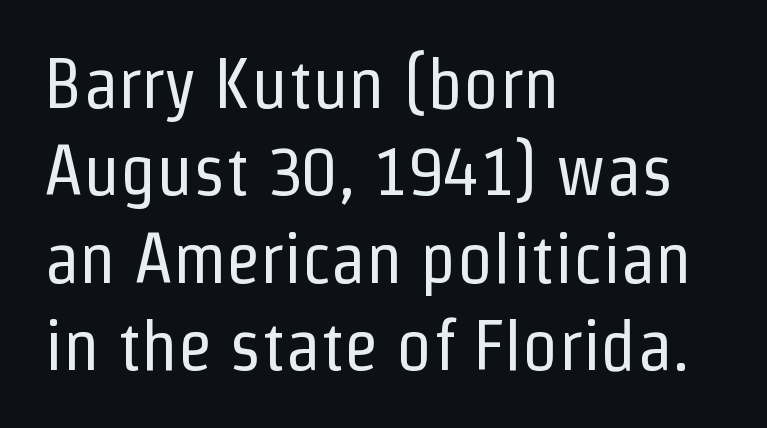
Q: Is the text bold? A: No.
Q: Is the text italic (slanted)? A: No, it is upright.
Q: Is the typeface a serif or a sans-serif typeface? A: Sans-serif.
Q: Is the text underlined? A: No.
Q: How is the paragraph aligned? A: Left-aligned.
Q: Is the spacing between letters normal or unusually wide? A: Normal.
Q: Width (condensed, normal, or wide)? A: Condensed.
Q: Stroke contrast? A: Low.
Q: x-height? A: Medium.
Q: Monospaced? A: No.
